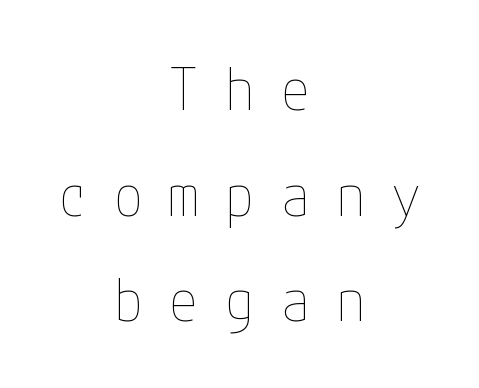
Q: Is the text bold? A: No.
Q: Is the text italic (slanted)? A: No, it is upright.
Q: Is the text underlined? A: No.
Q: How is the paragraph aligned? A: Centered.
Q: Is the spacing between letters normal or unusually wide? A: Unusually wide.
Q: Width (condensed, normal, or wide)? A: Condensed.
Q: Stroke contrast? A: Low.
Q: x-height? A: Medium.
